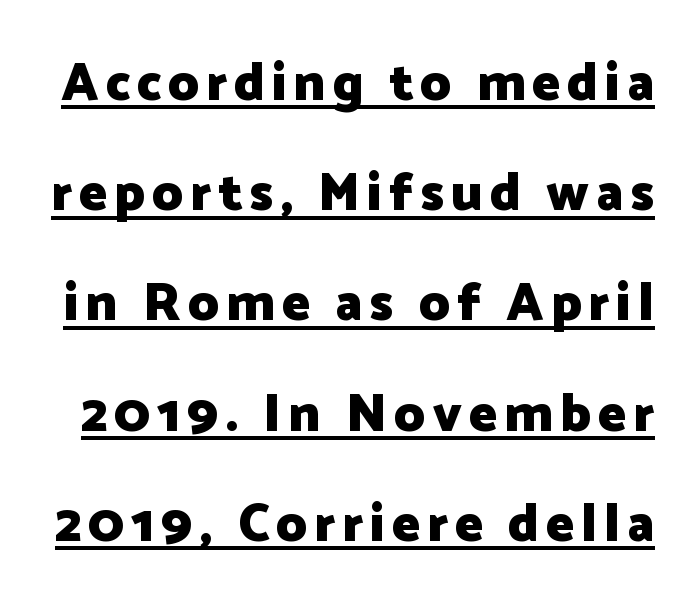
Q: Is the text bold? A: Yes.
Q: Is the text italic (slanted)? A: No, it is upright.
Q: Is the typeface a serif or a sans-serif typeface? A: Sans-serif.
Q: Is the text underlined? A: Yes.
Q: Is the spacing between lines tight, normal or loose? A: Loose.
Q: Width (condensed, normal, or wide)? A: Normal.
Q: Stroke contrast? A: Low.
Q: x-height? A: Medium.
Q: Monospaced? A: No.
